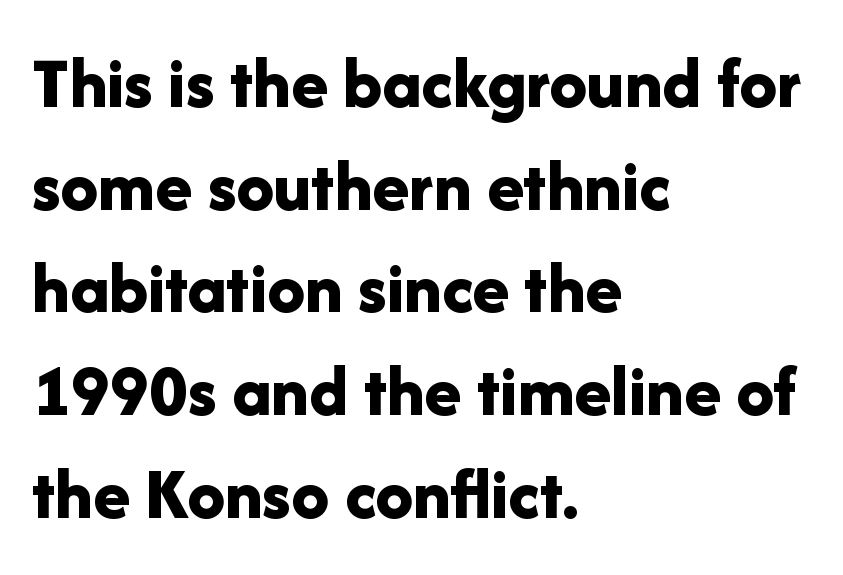
Q: Is the text bold? A: Yes.
Q: Is the text italic (slanted)? A: No, it is upright.
Q: Is the typeface a serif or a sans-serif typeface? A: Sans-serif.
Q: Is the text underlined? A: No.
Q: How is the paragraph aligned? A: Left-aligned.
Q: Is the spacing between letters normal or unusually wide? A: Normal.
Q: Is the spacing between lines tight, normal or loose? A: Normal.
Q: Width (condensed, normal, or wide)? A: Normal.
Q: Stroke contrast? A: Low.
Q: x-height? A: Medium.
Q: Monospaced? A: No.
